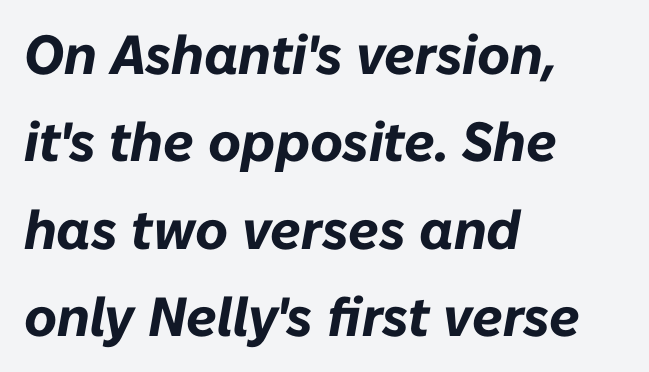
Q: Is the text bold? A: Yes.
Q: Is the text italic (slanted)? A: Yes, it leans right by about 10 degrees.
Q: Is the text underlined? A: No.
Q: How is the paragraph aligned? A: Left-aligned.
Q: Is the spacing between letters normal or unusually wide? A: Normal.
Q: Is the spacing between lines tight, normal or loose? A: Normal.
Q: Width (condensed, normal, or wide)? A: Normal.
Q: Stroke contrast? A: Low.
Q: x-height? A: Medium.
Q: Monospaced? A: No.
